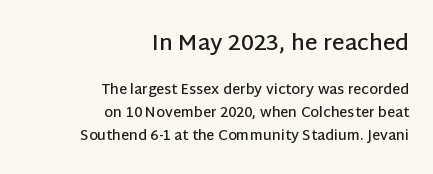
{"italic": "no", "bold": "semi", "underline": "no", "align": "right", "line_spacing": "normal", "line_spacing_ratio": 1.62, "letter_spacing": "normal", "letter_spacing_em": 0.0, "larger_block": "first", "size_ratio": 1.57, "glyph_px": 22}
